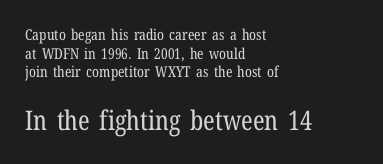
The rendering anchors every line to the left-hand side. Is there any slant? The stems are plumb. The strokes are not fattened; the text isn't bold. Type without underlining. Does extra space separate the letters? No, they use regular spacing.
